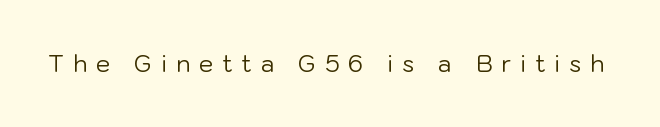
The image shows 23 px text type, upright; set unusually wide letter spacing (+0.39 em), not underlined.
